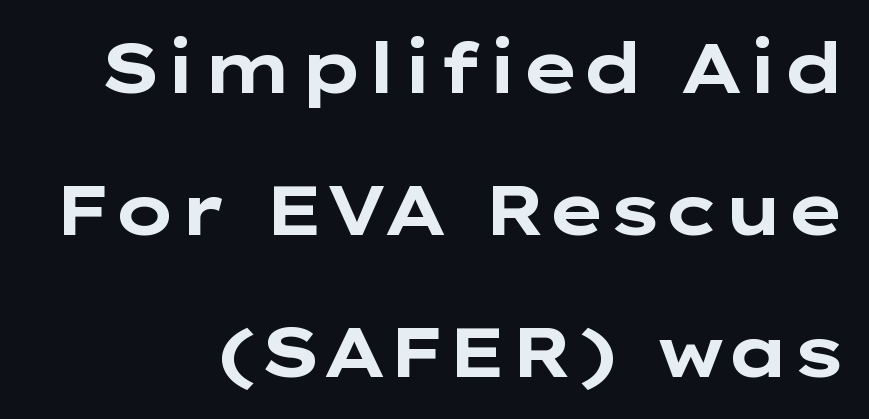
Does the leading feel generous? Absolutely, it's lavish. Is this a fixed-width face? No — the glyphs have proportional, varying widths. Each glyph is drawn with heavy, bold strokes. These lines stack with their right ends in a neat column. Grotesque or geometric, the face here clearly has no serifs. The font's upright variant was chosen for this text.
